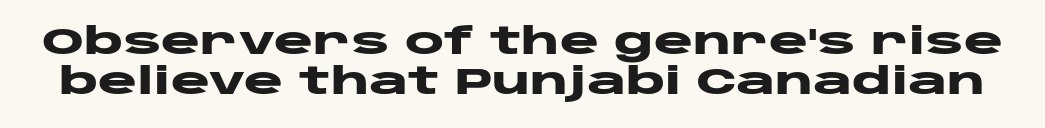
If you drew a line through each stem, it would be perfectly vertical. Are there feet on the stems? There aren't — it's a sans. If you measured baseline to baseline, you'd find a short distance. The face used here is rendered with its standard letterfit. The characters look thick and weighty, a clear bold.
